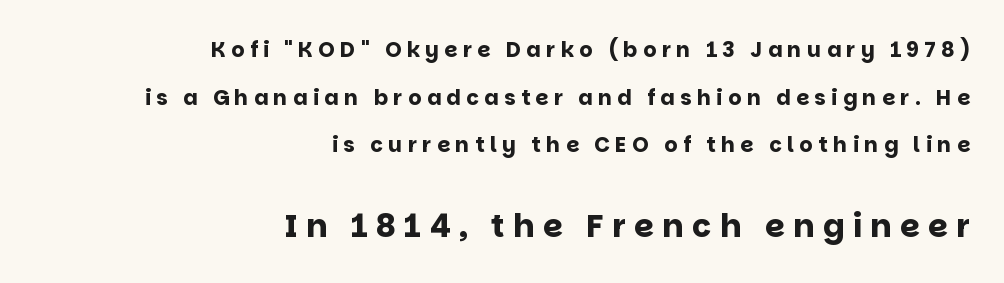
The passage shown stacks its lines with a broad gap. Observe the absence of serifs on each vertical stroke in this sample. Summary of weight: heavy, a full bold. The setting favours the right margin, as signatures and pull-quotes sometimes do. The face used here appears at its bigger size in the lower chunk. Here the glyphs are tracked loosely, breaking word shapes into spaced letters.
